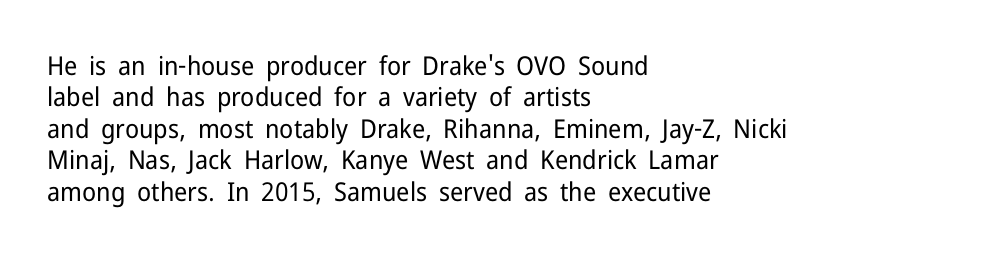
Q: Is the text bold? A: No.
Q: Is the text italic (slanted)? A: No, it is upright.
Q: Is the text underlined? A: No.
Q: How is the paragraph aligned? A: Left-aligned.
Q: Is the spacing between letters normal or unusually wide? A: Normal.
